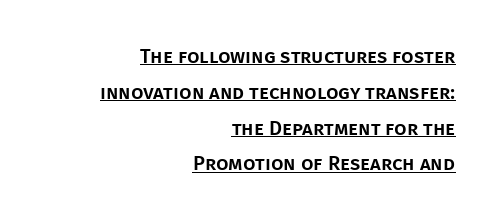
{"italic": "no", "underline": "yes", "align": "right", "line_spacing_ratio": 1.79, "letter_spacing": "normal", "letter_spacing_em": 0.0, "glyph_px": 20}
